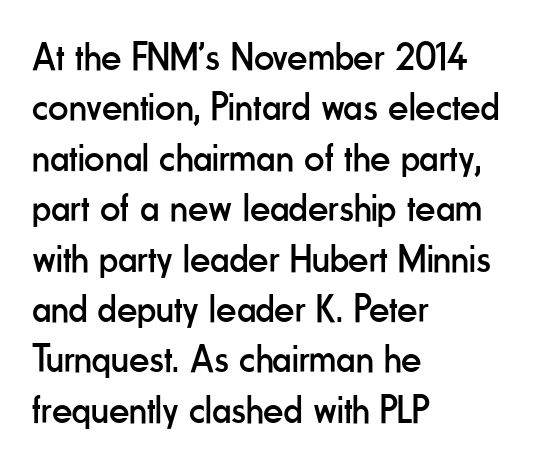
{"serif": "no", "italic": "no", "bold": "no", "weight": "regular", "width": "condensed", "stroke_contrast": "low", "x_height": "small", "monospaced": "no", "underline": "no", "align": "left", "line_spacing": "normal", "line_spacing_ratio": 1.26, "letter_spacing": "normal", "letter_spacing_em": 0.0, "glyph_px": 40}
